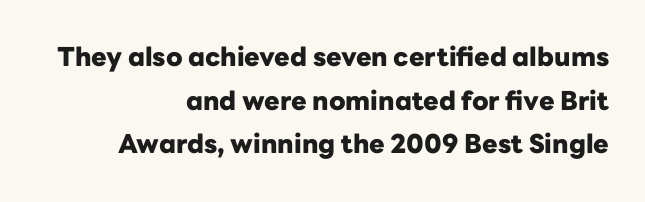
The image shows 26 px bold type, upright; set right-aligned, normal line spacing (1.68x), normal letter spacing, not underlined.
